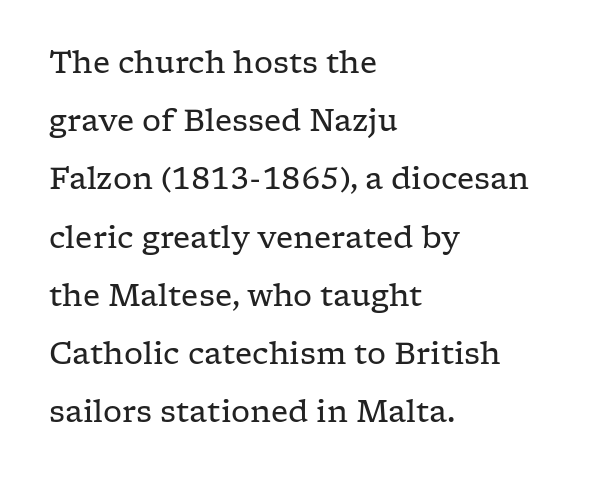
{"serif": "yes", "italic": "no", "bold": "no", "weight": "regular", "width": "wide", "stroke_contrast": "low", "x_height": "medium", "monospaced": "no", "underline": "no", "align": "left", "line_spacing": "loose", "line_spacing_ratio": 1.94, "letter_spacing": "normal", "letter_spacing_em": 0.0, "glyph_px": 30}
